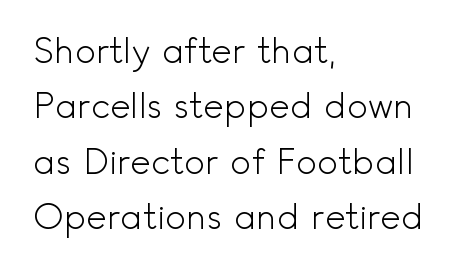
{"serif": "no", "italic": "no", "bold": "no", "weight": "light", "width": "normal", "x_height": "small", "monospaced": "no", "underline": "no", "align": "left", "line_spacing": "normal", "line_spacing_ratio": 1.58, "letter_spacing": "normal", "letter_spacing_em": 0.0, "glyph_px": 35}
